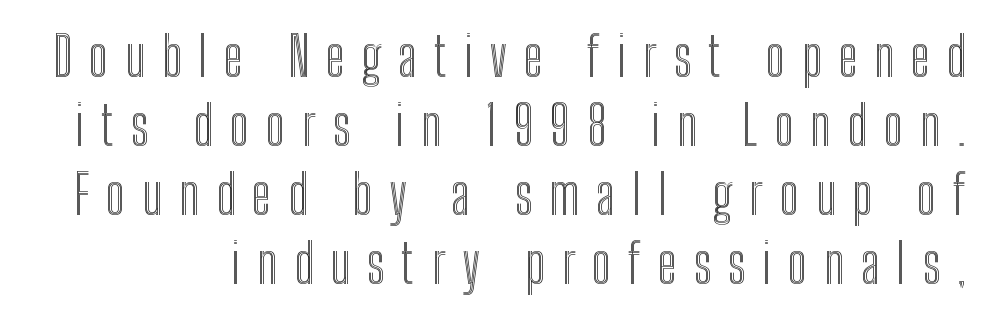
Q: Is the text italic (slanted)? A: No, it is upright.
Q: Is the text underlined? A: No.
Q: Is the spacing between letters normal or unusually wide? A: Unusually wide.
Q: Is the spacing between lines tight, normal or loose? A: Normal.
Q: Width (condensed, normal, or wide)? A: Condensed.
Q: x-height? A: Medium.
Q: Monospaced? A: No.
